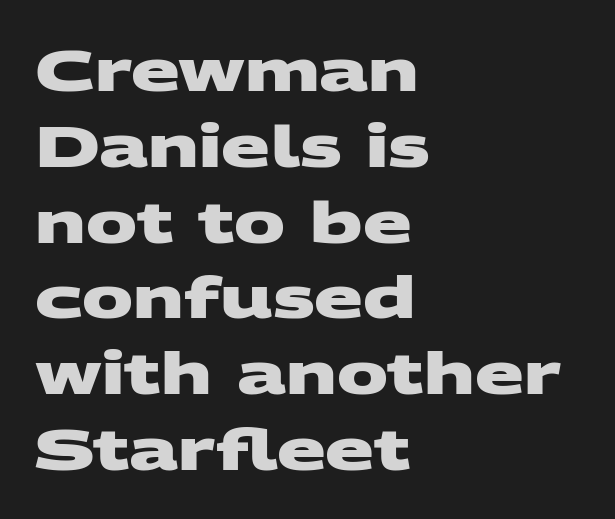
Q: Is the text bold? A: Yes.
Q: Is the typeface a serif or a sans-serif typeface? A: Sans-serif.
Q: Is the text underlined? A: No.
Q: How is the paragraph aligned? A: Left-aligned.
Q: Is the spacing between letters normal or unusually wide? A: Normal.
Q: Is the spacing between lines tight, normal or loose? A: Normal.
Q: Width (condensed, normal, or wide)? A: Wide.
Q: Stroke contrast? A: Medium.
Q: x-height? A: Large.
Q: Monospaced? A: No.
